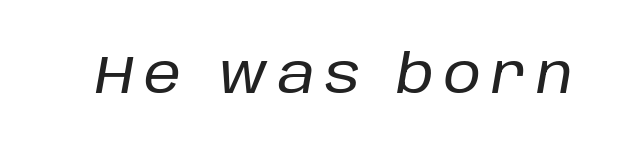
Honestly, there is no underline to notice here at all. Note the varied advance widths — an 'i' is clearly narrower than an 'm'. The letters are spread apart with noticeably loose tracking. It's the slanting kind of type.
